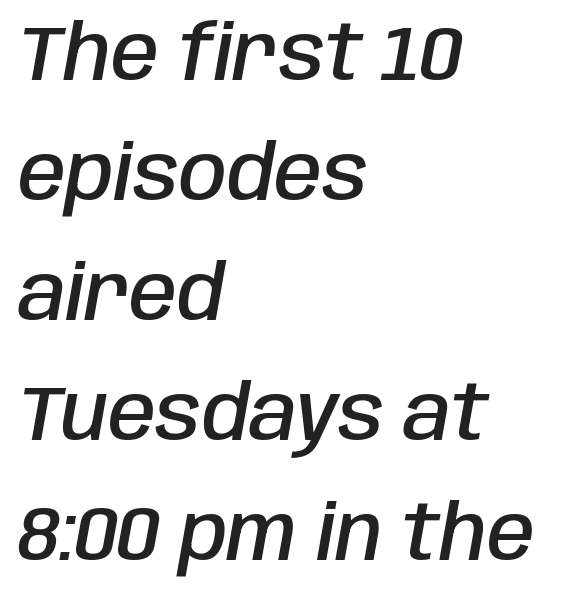
Notice how the stems are inclined rather than vertical — that's the hallmark of italics. You could call the tracking neutral — neither tight nor loose. Whoever set this chose a conventional vertical rhythm. Check the space under the baseline: it is left empty.
